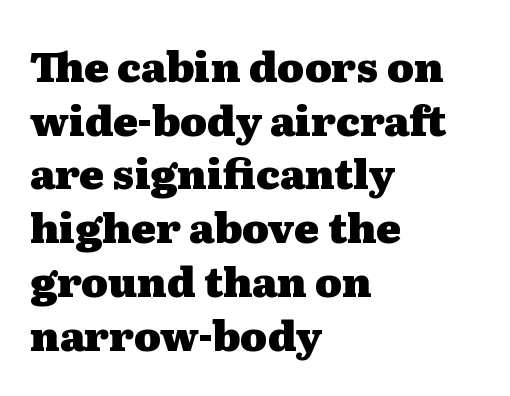
{"serif": "yes", "italic": "no", "bold": "yes", "weight": "heavy", "width": "wide", "stroke_contrast": "medium", "x_height": "medium", "monospaced": "no", "underline": "no", "align": "left", "line_spacing": "normal", "line_spacing_ratio": 1.31, "letter_spacing": "normal", "letter_spacing_em": 0.0, "glyph_px": 41}
